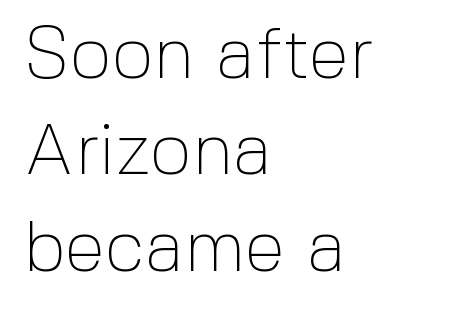
Q: Is the text bold? A: No.
Q: Is the text italic (slanted)? A: No, it is upright.
Q: Is the typeface a serif or a sans-serif typeface? A: Sans-serif.
Q: Is the text underlined? A: No.
Q: How is the paragraph aligned? A: Left-aligned.
Q: Is the spacing between letters normal or unusually wide? A: Normal.
Q: Is the spacing between lines tight, normal or loose? A: Normal.
Q: Width (condensed, normal, or wide)? A: Normal.
Q: x-height? A: Medium.
Q: Monospaced? A: No.
